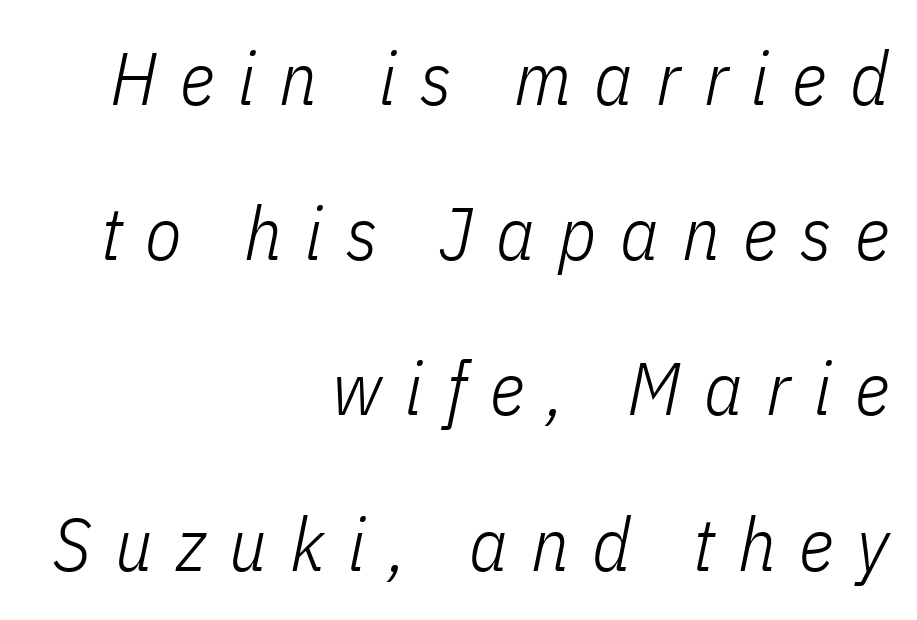
{"italic": "yes", "lean": "right", "slant_degrees": 11, "bold": "no", "weight": "light", "width": "condensed", "stroke_contrast": "low", "x_height": "medium", "monospaced": "no", "underline": "no", "align": "right", "line_spacing": "loose", "line_spacing_ratio": 2.07, "letter_spacing": "wide", "letter_spacing_em": 0.31, "glyph_px": 75}
